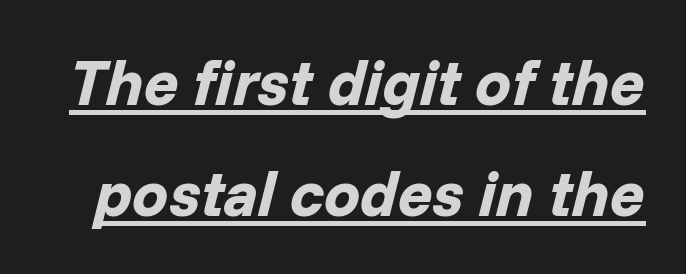
Q: Is the text bold? A: Yes.
Q: Is the text italic (slanted)? A: Yes, it leans right by about 14 degrees.
Q: Is the text underlined? A: Yes.
Q: Is the spacing between letters normal or unusually wide? A: Normal.
Q: Width (condensed, normal, or wide)? A: Normal.
Q: Stroke contrast? A: Low.
Q: x-height? A: Medium.
Q: Monospaced? A: No.
